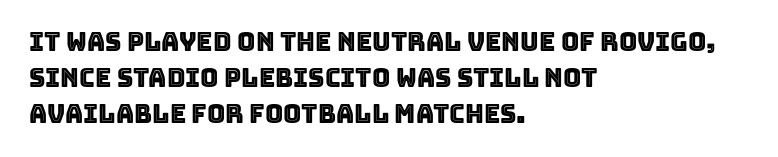
{"italic": "no", "underline": "no", "align": "left", "line_spacing": "normal", "line_spacing_ratio": 1.45, "letter_spacing": "normal", "letter_spacing_em": 0.0, "glyph_px": 25}
